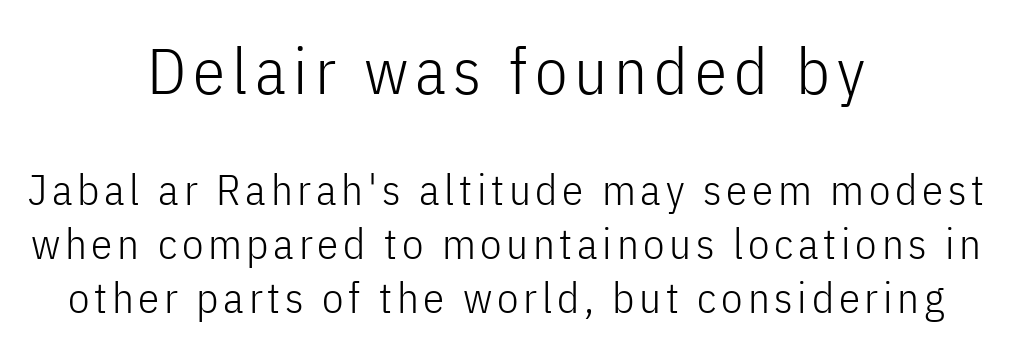
No italicization has been applied; the sample stays upright. A typesetter would label this face a sans. Large over small — that's the arrangement of the two blocks here. If you measured baseline to baseline, you'd find a middling distance. Vertical stems look standard width or narrower in stroke. The setting favours the middle, as headings and verse often do.
